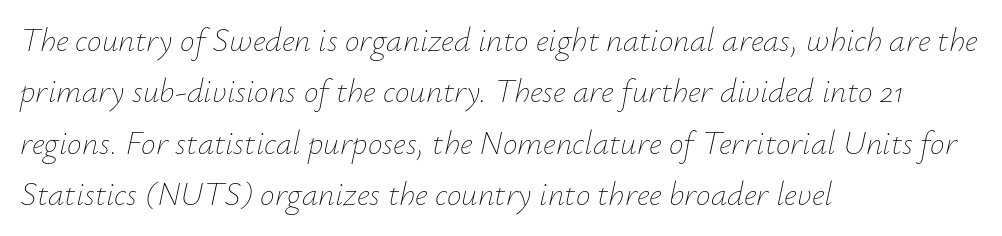
{"italic": "yes", "lean": "right", "slant_degrees": 12, "bold": "no", "weight": "thin", "width": "normal", "stroke_contrast": "low", "x_height": "small", "monospaced": "no", "underline": "no", "align": "left", "line_spacing": "normal", "line_spacing_ratio": 1.56, "letter_spacing": "normal", "letter_spacing_em": 0.0, "glyph_px": 33}
